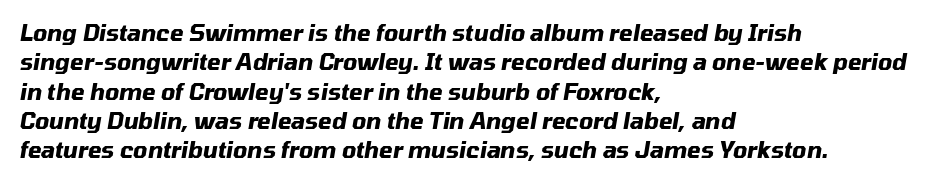
Q: Is the text bold? A: Yes.
Q: Is the text italic (slanted)? A: Yes, it leans right by about 10 degrees.
Q: Is the text underlined? A: No.
Q: How is the paragraph aligned? A: Left-aligned.
Q: Is the spacing between letters normal or unusually wide? A: Normal.
Q: Is the spacing between lines tight, normal or loose? A: Normal.
